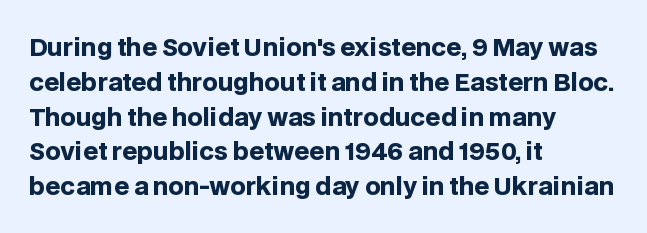
The image shows 24 px bold type, upright; set left-aligned, normal line spacing (1.45x), normal letter spacing, not underlined.
